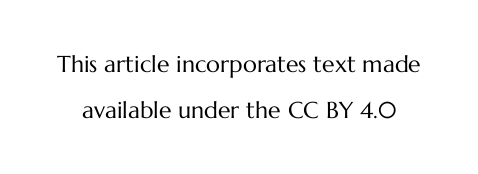
The image shows 23 px text type, upright; set loose line spacing (1.98x), normal letter spacing, not underlined.
